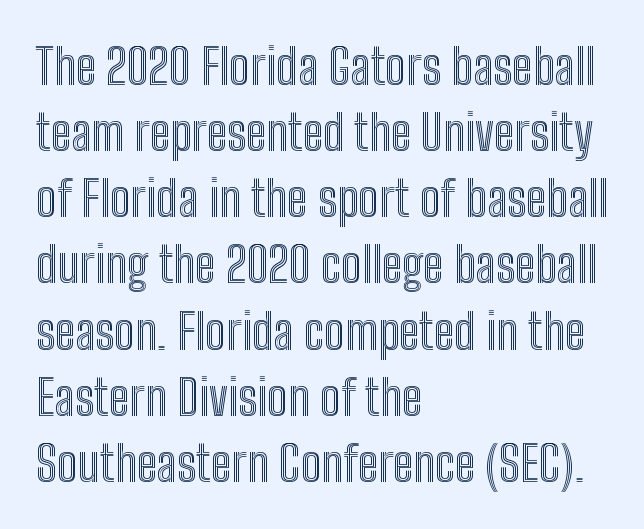
{"italic": "no", "width": "condensed", "x_height": "medium", "monospaced": "no", "underline": "no", "align": "left", "line_spacing": "normal", "line_spacing_ratio": 1.35, "letter_spacing": "normal", "letter_spacing_em": 0.0, "glyph_px": 49}
